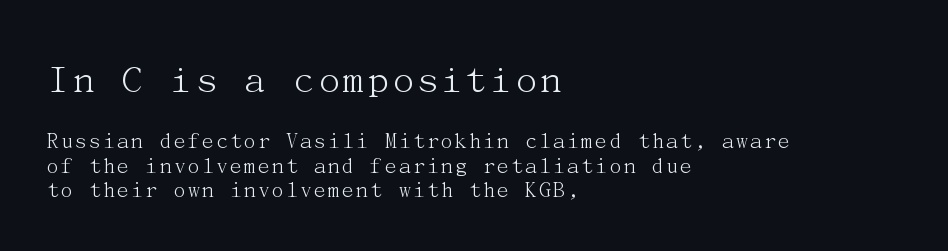
The image shows 42 px light serif type, upright; set left-aligned, tight line spacing (1.02x), normal letter spacing, not underlined; the first (top) block is 1.75x larger; medium stroke contrast and a medium x-height.
